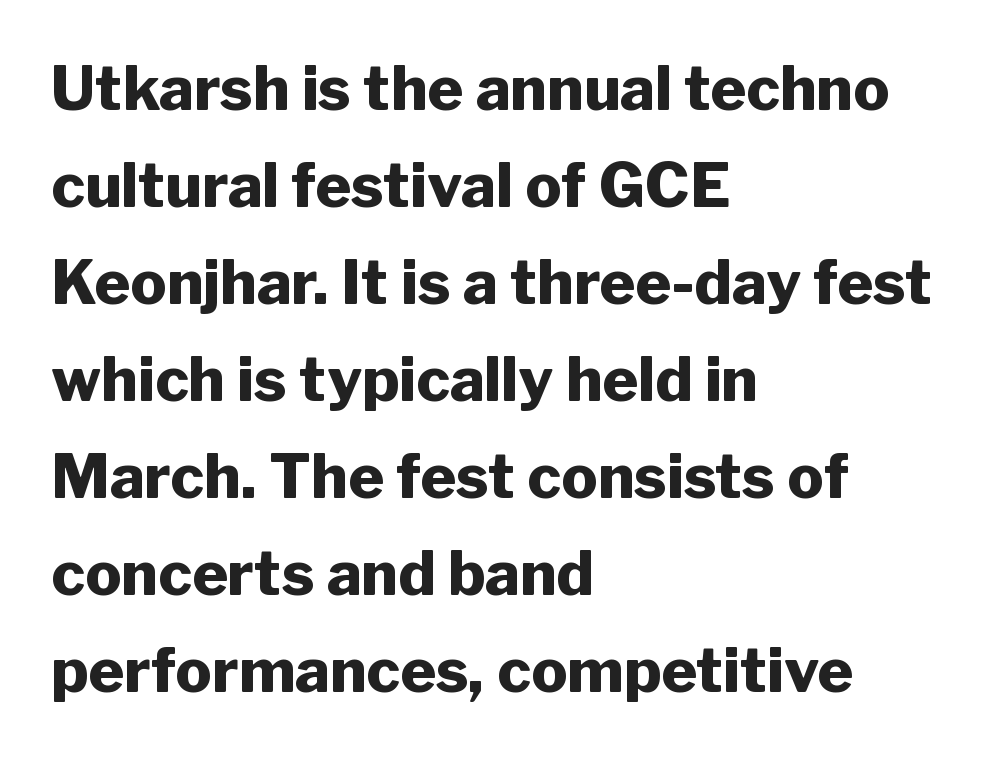
Q: Is the text bold? A: Yes.
Q: Is the text italic (slanted)? A: No, it is upright.
Q: Is the typeface a serif or a sans-serif typeface? A: Sans-serif.
Q: Is the text underlined? A: No.
Q: How is the paragraph aligned? A: Left-aligned.
Q: Is the spacing between letters normal or unusually wide? A: Normal.
Q: Is the spacing between lines tight, normal or loose? A: Normal.
Q: Width (condensed, normal, or wide)? A: Normal.
Q: Stroke contrast? A: Low.
Q: x-height? A: Medium.
Q: Monospaced? A: No.
